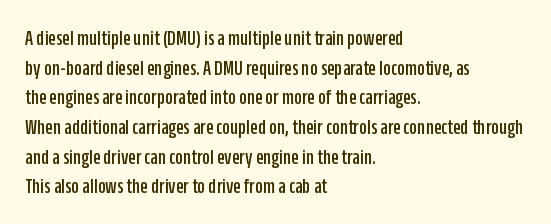
{"italic": "no", "underline": "no", "align": "left", "line_spacing": "normal", "line_spacing_ratio": 1.35, "letter_spacing": "normal", "letter_spacing_em": 0.0, "glyph_px": 22}
